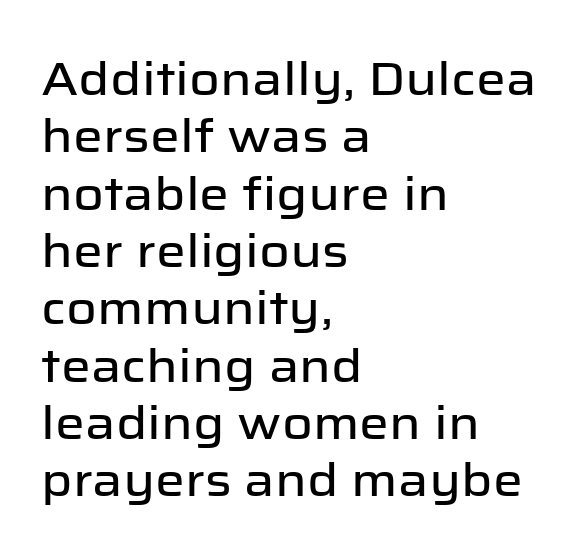
{"serif": "no", "italic": "no", "width": "normal", "stroke_contrast": "low", "x_height": "medium", "monospaced": "no", "underline": "no", "align": "left", "line_spacing_ratio": 1.22, "letter_spacing": "normal", "letter_spacing_em": 0.0, "glyph_px": 47}
